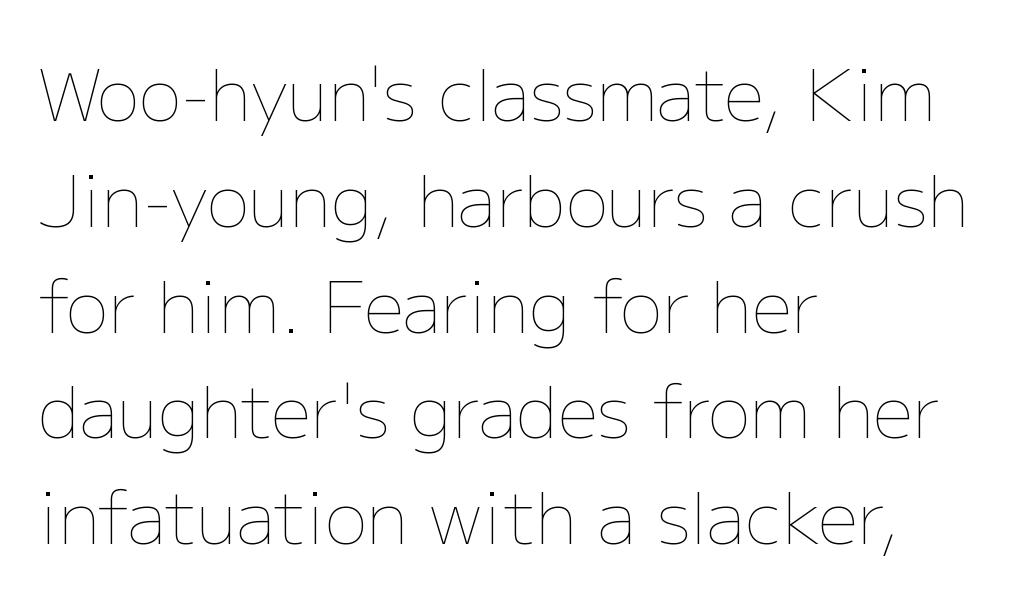
Q: Is the text bold? A: No.
Q: Is the text italic (slanted)? A: No, it is upright.
Q: Is the text underlined? A: No.
Q: How is the paragraph aligned? A: Left-aligned.
Q: Is the spacing between letters normal or unusually wide? A: Normal.
Q: Is the spacing between lines tight, normal or loose? A: Normal.
Q: Width (condensed, normal, or wide)? A: Normal.
Q: Stroke contrast? A: Low.
Q: x-height? A: Medium.
Q: Monospaced? A: No.
